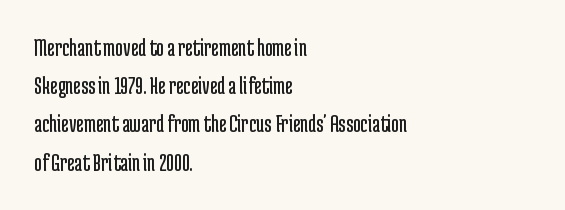
Q: Is the text bold? A: No.
Q: Is the text italic (slanted)? A: No, it is upright.
Q: Is the text underlined? A: No.
Q: How is the paragraph aligned? A: Left-aligned.
Q: Is the spacing between letters normal or unusually wide? A: Normal.
Q: Is the spacing between lines tight, normal or loose? A: Normal.
